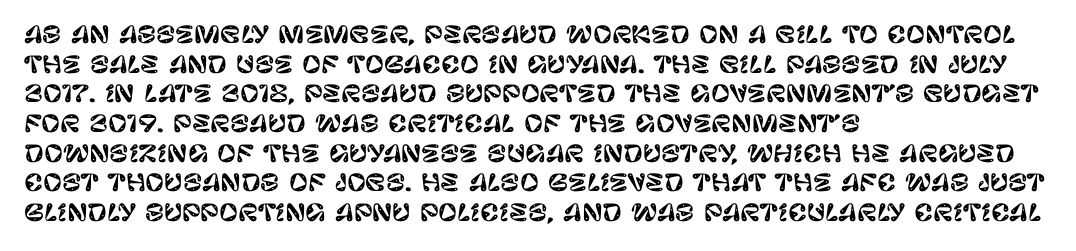
Descenders are the only things crossing below the line. A classic flush-left, rag-right setting is used for this passage. Quick note: interline space is typical. Letter spacing: default.
